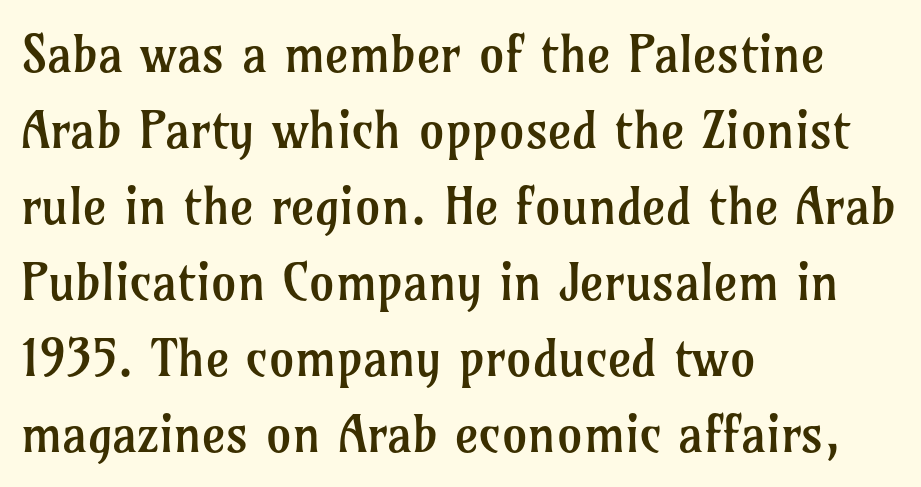
The image shows 51 px regular-weight serif type, upright; set left-aligned, normal line spacing (1.49x), normal letter spacing, not underlined; low stroke contrast and a medium x-height.
